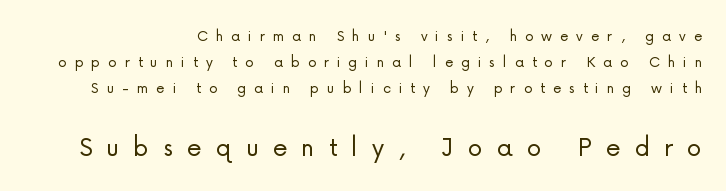
The image shows 30 px light sans-serif type, upright; set normal line spacing (1.53x), unusually wide letter spacing (+0.47 em), not underlined; the second (bottom) block is 1.76x larger; low stroke contrast and a medium x-height.
